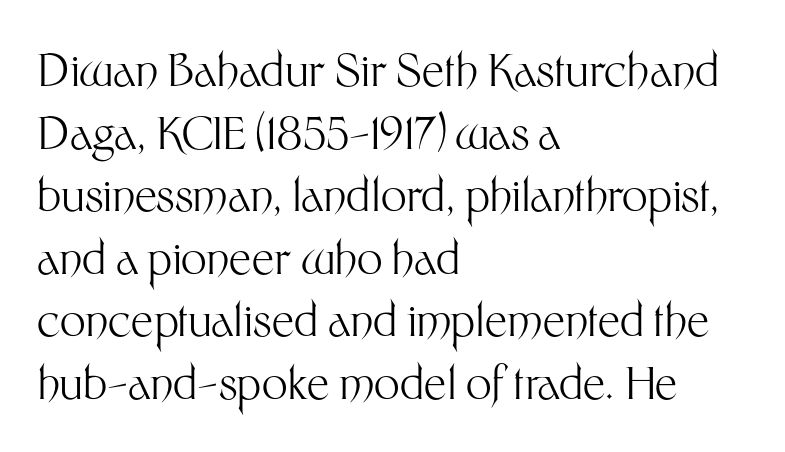
{"serif": "no", "italic": "no", "bold": "no", "weight": "light", "width": "normal", "stroke_contrast": "medium", "x_height": "medium", "monospaced": "no", "underline": "no", "align": "left", "line_spacing": "normal", "line_spacing_ratio": 1.39, "letter_spacing": "normal", "letter_spacing_em": 0.0, "glyph_px": 45}
